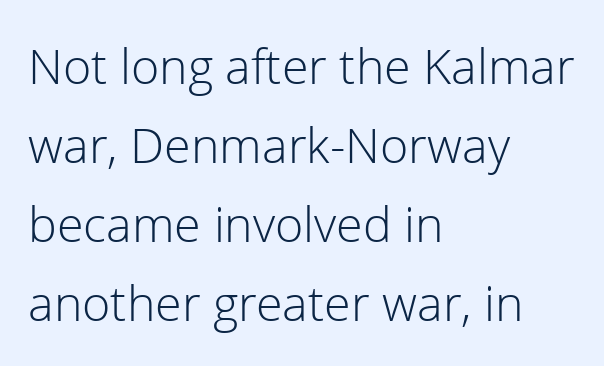
{"serif": "no", "italic": "no", "bold": "no", "weight": "light", "width": "normal", "stroke_contrast": "low", "x_height": "medium", "monospaced": "no", "underline": "no", "align": "left", "line_spacing": "normal", "line_spacing_ratio": 1.52, "letter_spacing": "normal", "letter_spacing_em": 0.0, "glyph_px": 52}
